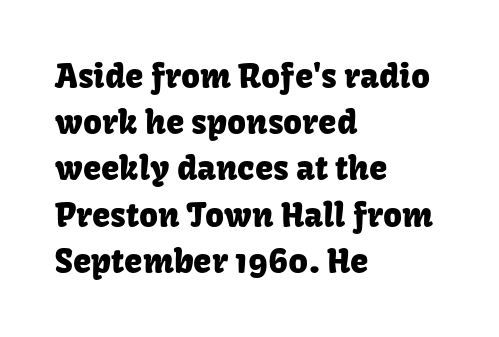
{"serif": "no", "italic": "no", "width": "normal", "stroke_contrast": "low", "x_height": "medium", "monospaced": "no", "underline": "no", "align": "left", "line_spacing": "normal", "line_spacing_ratio": 1.4, "letter_spacing": "normal", "letter_spacing_em": 0.0, "glyph_px": 33}
